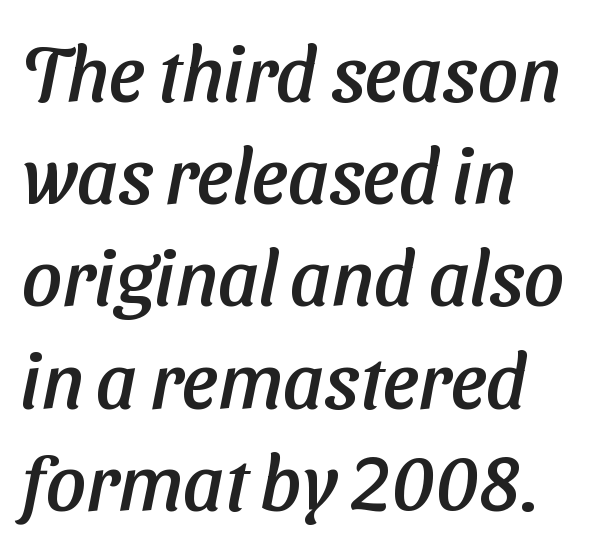
Line beginnings align vertically; line endings do not. Decoration check: the copy has no underline. Honestly, the letter spacing is just normal — you wouldn't notice it. This sample keeps an unexceptional amount of space between lines. Think of a printed novel: that variable character pitch is what you see here.
